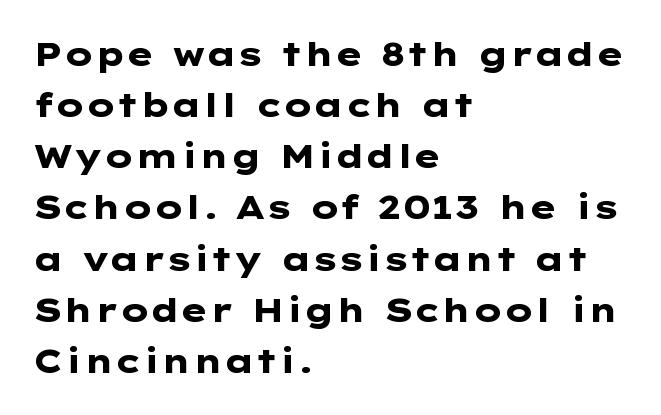
The paragraph shown leans on its left margin. The typeface chosen for these lines omits serifs. Set as a true bold cut, around the 700 mark. Ordinary non-slanted type is in use. If you measured baseline to baseline, you'd find a middling distance.
